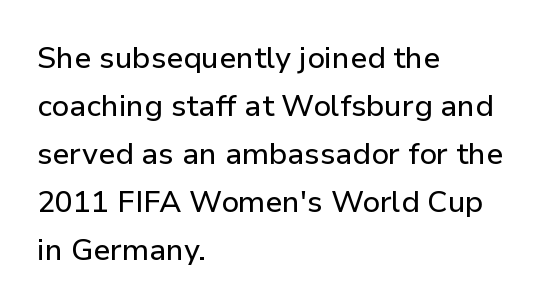
{"serif": "no", "italic": "no", "width": "normal", "stroke_contrast": "low", "x_height": "medium", "monospaced": "no", "underline": "no", "align": "left", "line_spacing": "normal", "line_spacing_ratio": 1.6, "letter_spacing": "normal", "letter_spacing_em": 0.0, "glyph_px": 30}
